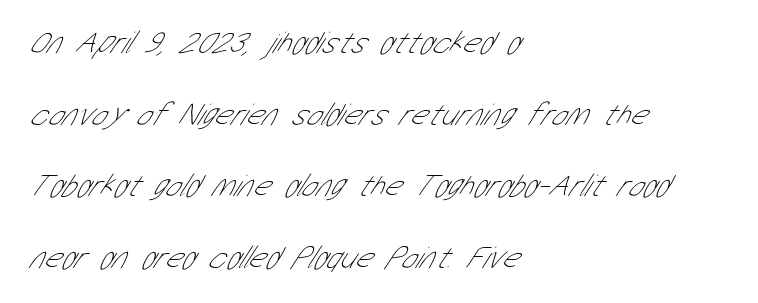
The image shows 32 px thin, condensed sans-serif type; set left-aligned, loose line spacing (2.24x), normal letter spacing, not underlined; low stroke contrast and a medium x-height.
